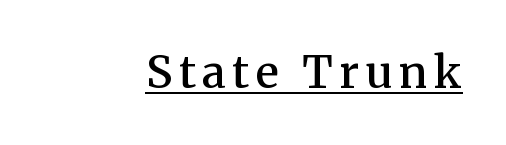
{"serif": "yes", "italic": "no", "bold": "semi", "weight": "semibold", "width": "normal", "stroke_contrast": "medium", "x_height": "medium", "monospaced": "no", "underline": "yes", "glyph_px": 44}
